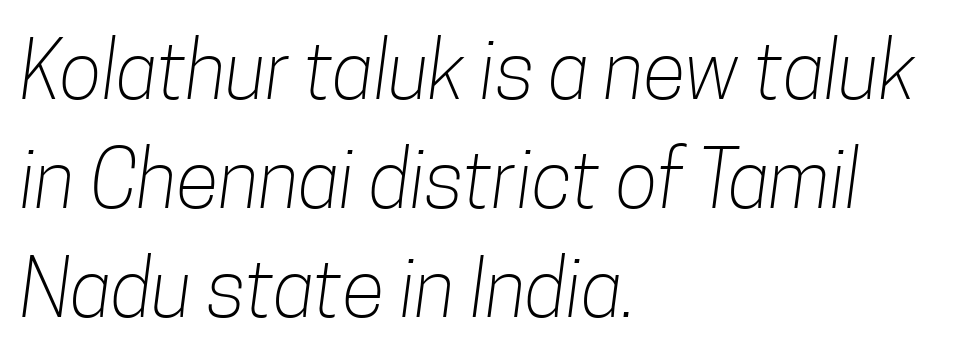
The image shows 79 px light, condensed sans-serif type; set left-aligned, normal line spacing (1.38x), normal letter spacing, not underlined; low stroke contrast and a medium x-height.
